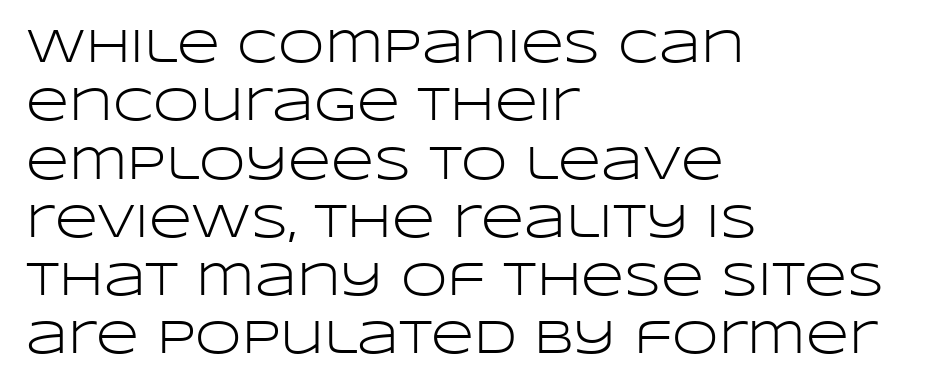
The face looks like a standard text weight, possibly lighter. Looks like regular typesetting: each glyph gets only the width it needs. Each row of text sits above clean, open space. These lines stack with their left ends in a neat column. This is the regular roman posture of the typeface. These lines keep a tight, regular rhythm from letter to letter.
